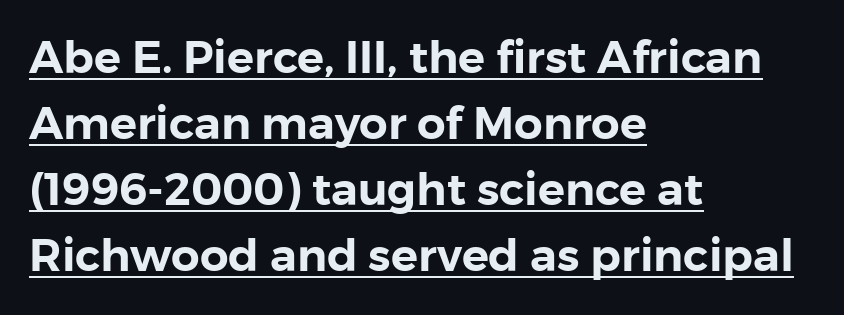
{"serif": "no", "italic": "no", "width": "normal", "stroke_contrast": "low", "x_height": "medium", "monospaced": "no", "underline": "yes", "align": "left", "line_spacing": "normal", "line_spacing_ratio": 1.47, "letter_spacing": "normal", "letter_spacing_em": 0.0, "glyph_px": 45}
